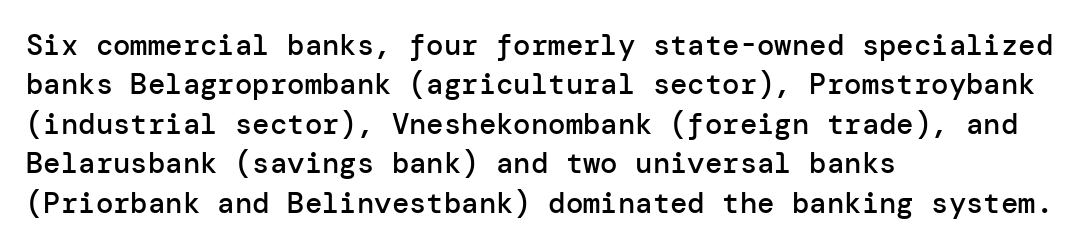
Q: Is the text bold? A: Semi-bold.
Q: Is the text italic (slanted)? A: No, it is upright.
Q: Is the typeface a serif or a sans-serif typeface? A: Sans-serif.
Q: Is the text underlined? A: No.
Q: How is the paragraph aligned? A: Left-aligned.
Q: Is the spacing between letters normal or unusually wide? A: Normal.
Q: Is the spacing between lines tight, normal or loose? A: Normal.
Q: Width (condensed, normal, or wide)? A: Normal.
Q: Stroke contrast? A: Low.
Q: x-height? A: Medium.
